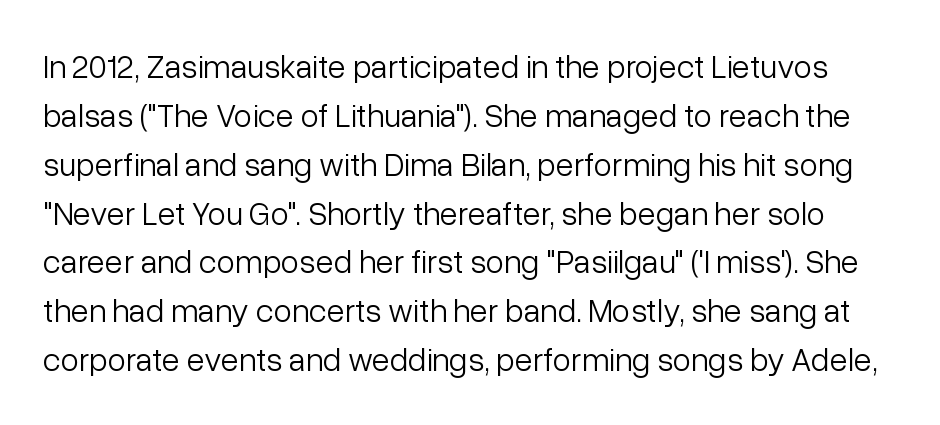
Q: Is the text bold? A: No.
Q: Is the text italic (slanted)? A: No, it is upright.
Q: Is the typeface a serif or a sans-serif typeface? A: Sans-serif.
Q: Is the text underlined? A: No.
Q: Is the spacing between letters normal or unusually wide? A: Normal.
Q: Is the spacing between lines tight, normal or loose? A: Normal.
Q: Width (condensed, normal, or wide)? A: Normal.
Q: Stroke contrast? A: Low.
Q: x-height? A: Medium.
Q: Monospaced? A: No.
